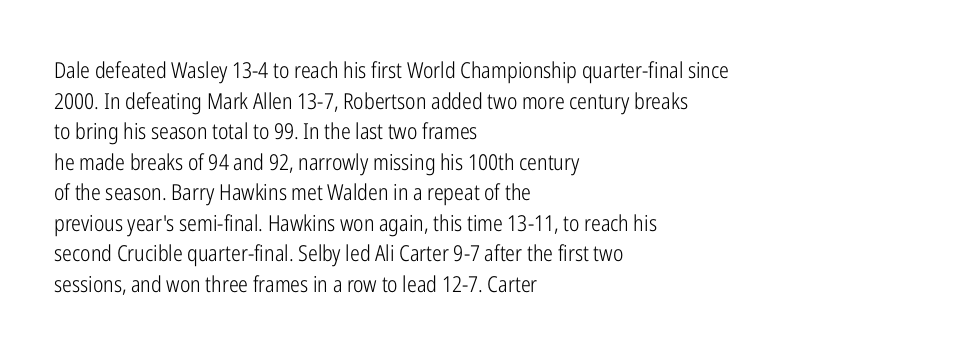
Q: Is the text bold? A: No.
Q: Is the text italic (slanted)? A: No, it is upright.
Q: Is the text underlined? A: No.
Q: How is the paragraph aligned? A: Left-aligned.
Q: Is the spacing between letters normal or unusually wide? A: Normal.
Q: Is the spacing between lines tight, normal or loose? A: Normal.
